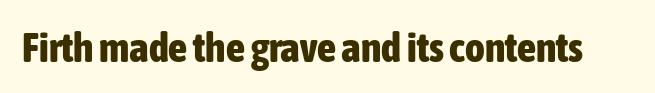
The image shows 42 px bold, condensed sans-serif type, upright; set normal letter spacing, not underlined; low stroke contrast and a medium x-height.
